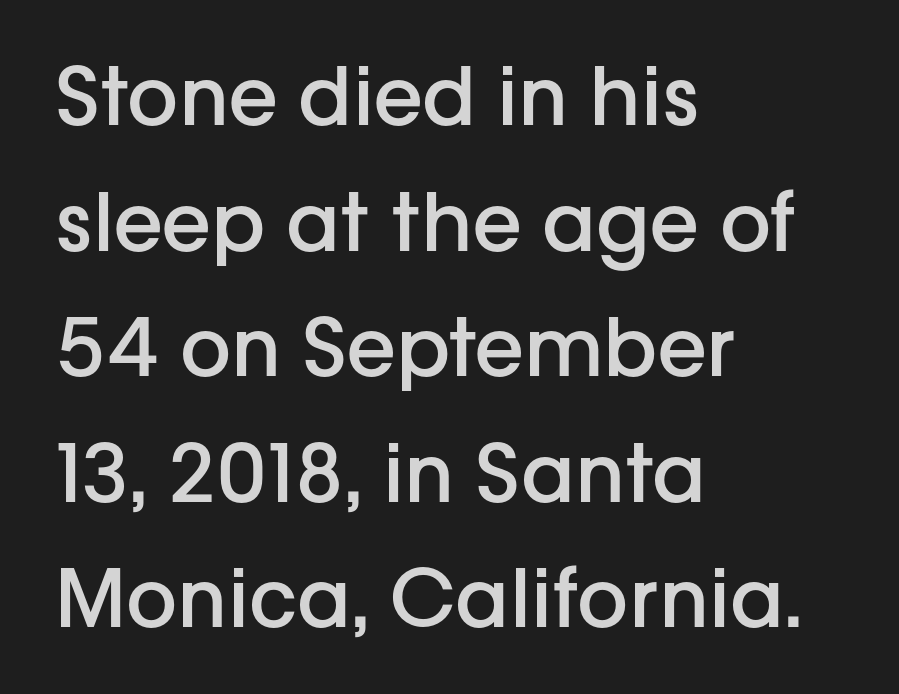
{"serif": "no", "italic": "no", "bold": "semi", "weight": "semibold", "width": "normal", "stroke_contrast": "low", "x_height": "medium", "monospaced": "no", "underline": "no", "align": "left", "line_spacing": "normal", "line_spacing_ratio": 1.57, "letter_spacing": "normal", "letter_spacing_em": 0.0, "glyph_px": 80}
